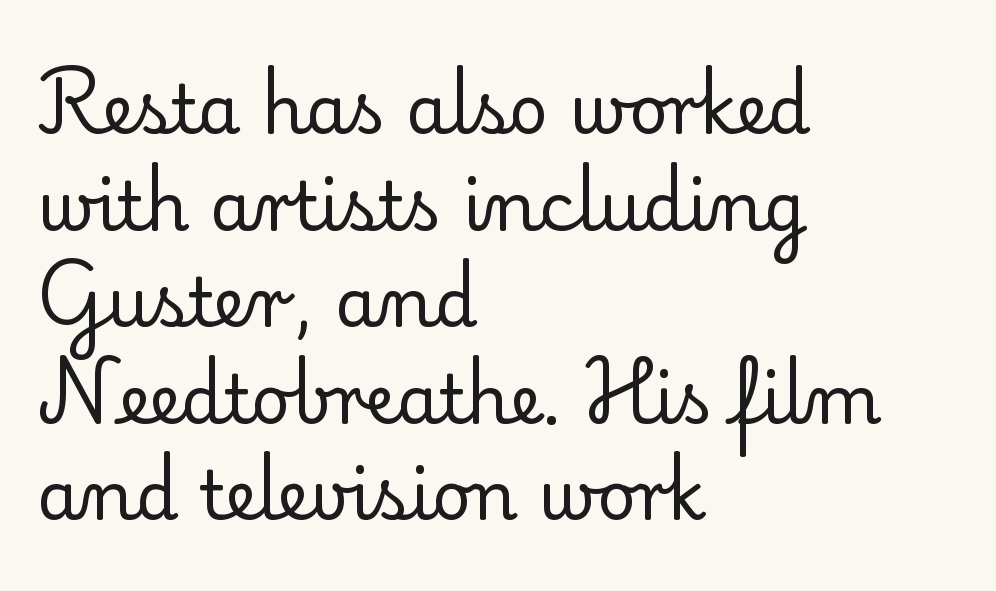
You could not count columns in this text — the font is proportionally spaced. Regarding leading, the lines here are spaced in the standard way. Compared with a centered layout, this one pins lines to the left instead. The face used here is seriffed, in the tradition of book romans. The gap between lines stays unmarked. Is the letter spacing exaggerated? No — it looks like the ordinary default.
